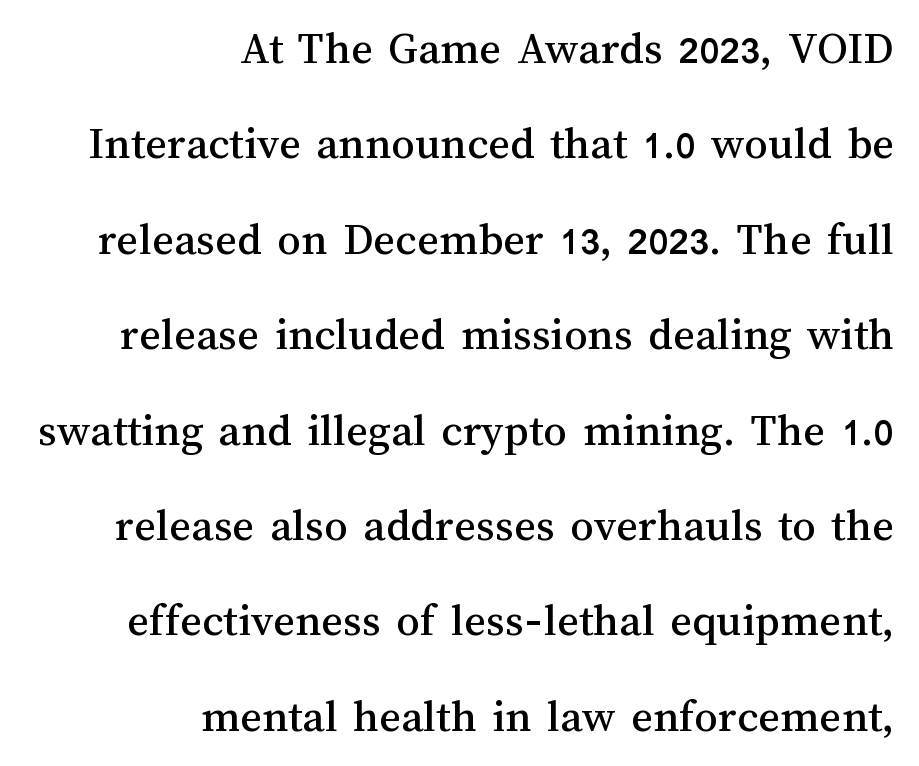
Q: Is the text italic (slanted)? A: No, it is upright.
Q: Is the text underlined? A: No.
Q: How is the paragraph aligned? A: Right-aligned.
Q: Is the spacing between letters normal or unusually wide? A: Normal.
Q: Is the spacing between lines tight, normal or loose? A: Loose.
Q: Width (condensed, normal, or wide)? A: Normal.
Q: Stroke contrast? A: Medium.
Q: x-height? A: Medium.
Q: Monospaced? A: No.
